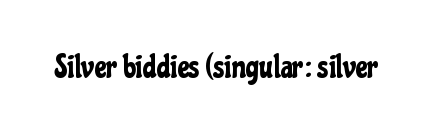
The image shows 32 px condensed sans-serif type, upright; set normal letter spacing, not underlined; low stroke contrast and a medium x-height.
